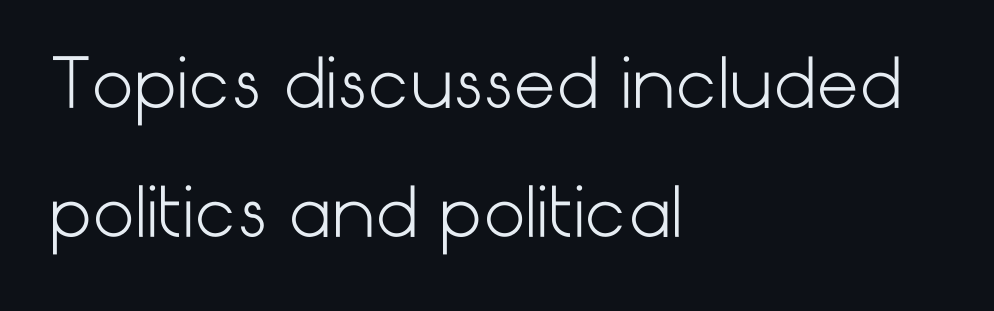
The image shows 67 px light sans-serif type, upright; set left-aligned, loose line spacing (1.92x), normal letter spacing, not underlined; low stroke contrast and a medium x-height.
